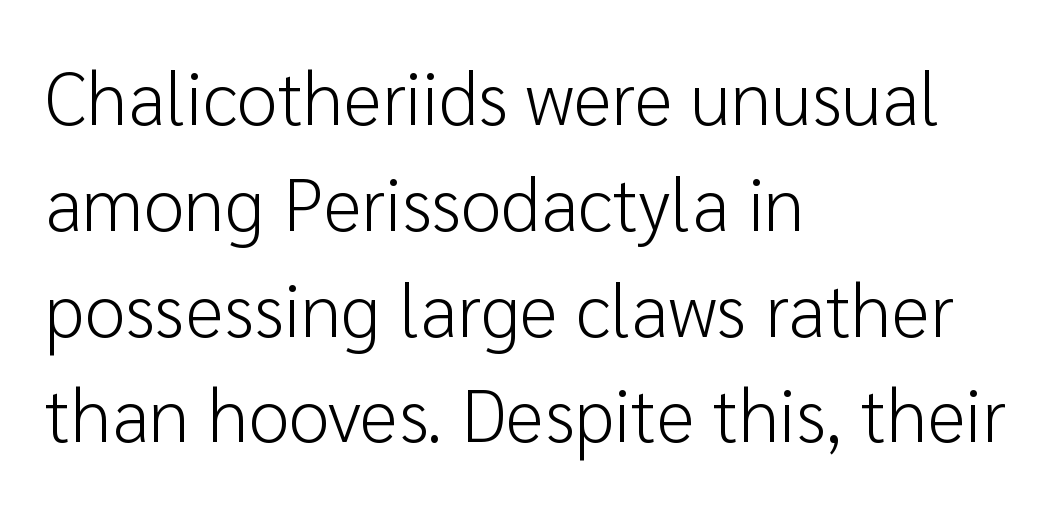
{"serif": "no", "italic": "no", "bold": "no", "weight": "light", "width": "normal", "stroke_contrast": "low", "x_height": "medium", "monospaced": "no", "underline": "no", "align": "left", "line_spacing": "normal", "line_spacing_ratio": 1.43, "letter_spacing": "normal", "letter_spacing_em": 0.0, "glyph_px": 74}
